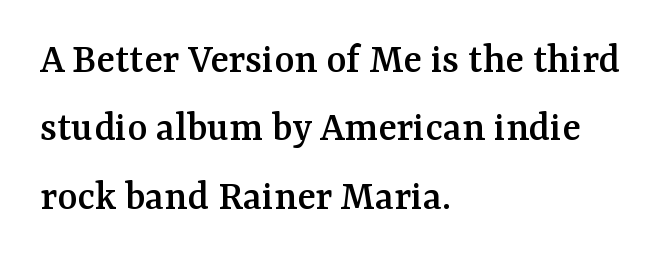
The image shows 43 px serif type, upright; set left-aligned, normal line spacing (1.59x), normal letter spacing, not underlined; medium stroke contrast and a medium x-height.
